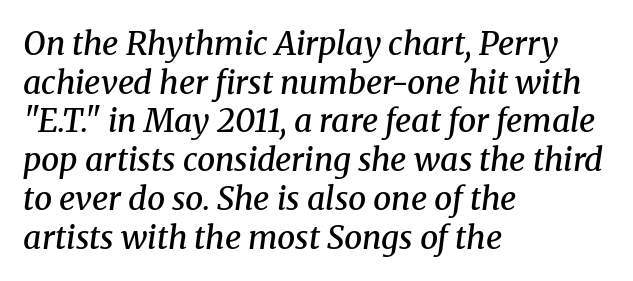
Q: Is the text bold? A: Semi-bold.
Q: Is the text italic (slanted)? A: Yes, it leans right by about 8 degrees.
Q: Is the typeface a serif or a sans-serif typeface? A: Serif.
Q: Is the text underlined? A: No.
Q: How is the paragraph aligned? A: Left-aligned.
Q: Is the spacing between letters normal or unusually wide? A: Normal.
Q: Width (condensed, normal, or wide)? A: Normal.
Q: Stroke contrast? A: Medium.
Q: x-height? A: Medium.
Q: Monospaced? A: No.
